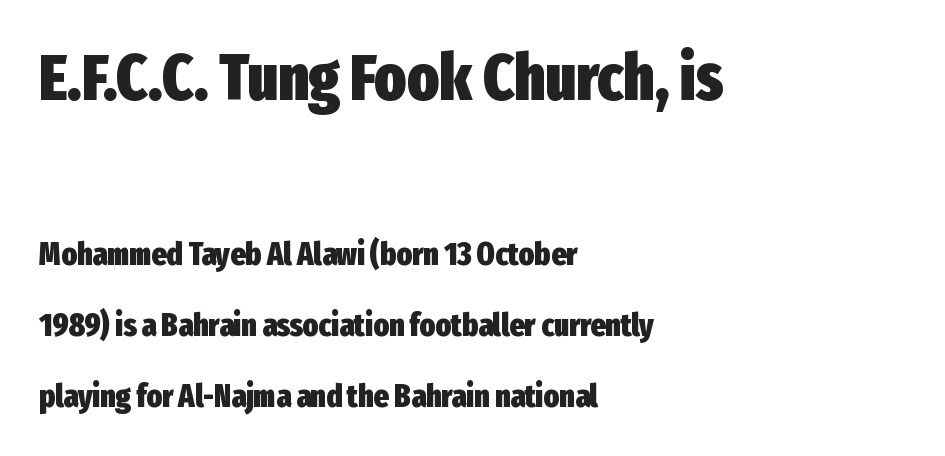
The image shows 65 px heavy, condensed sans-serif type, upright; set left-aligned, loose line spacing (2.22x), normal letter spacing, not underlined; the first (top) block is 2.03x larger; low stroke contrast and a medium x-height.
